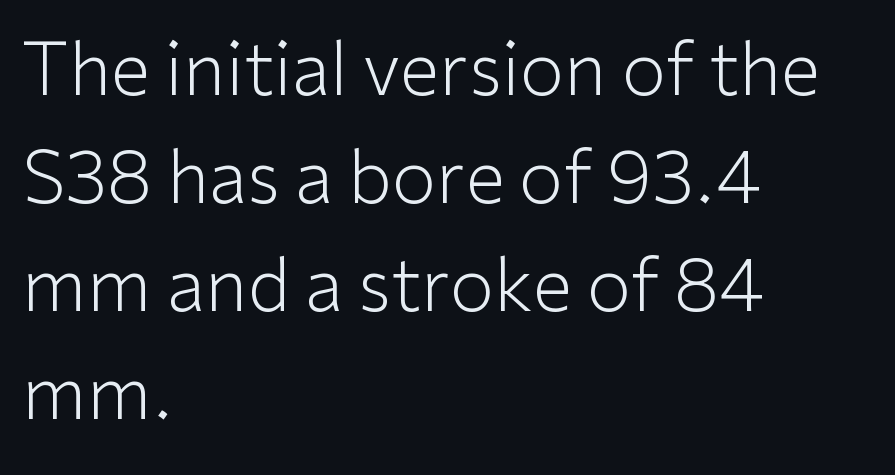
{"serif": "no", "italic": "no", "bold": "no", "weight": "light", "width": "normal", "stroke_contrast": "low", "x_height": "medium", "monospaced": "no", "underline": "no", "align": "left", "line_spacing": "normal", "line_spacing_ratio": 1.5, "letter_spacing": "normal", "letter_spacing_em": 0.0, "glyph_px": 72}
